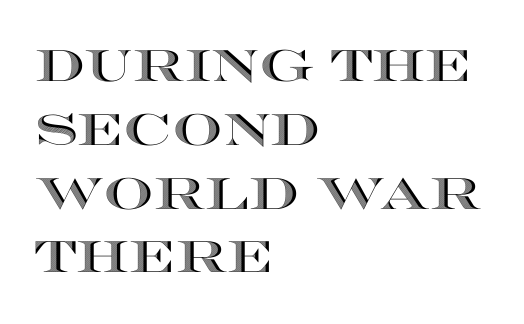
The image shows 44 px wide type, upright; set left-aligned, normal line spacing (1.45x), normal letter spacing, not underlined; a large x-height.
